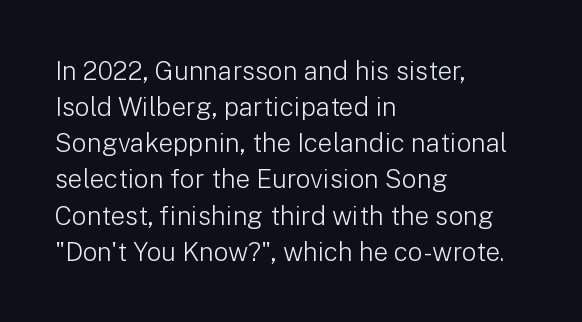
Teacher's note: observe the even left margin — that is flush-left alignment. Students, note that the glyphs here touch the page at normal intervals. Do the letters lean? They stand straight. Descenders hang freely into open space. Stem width sits at or under what a default text font uses.
